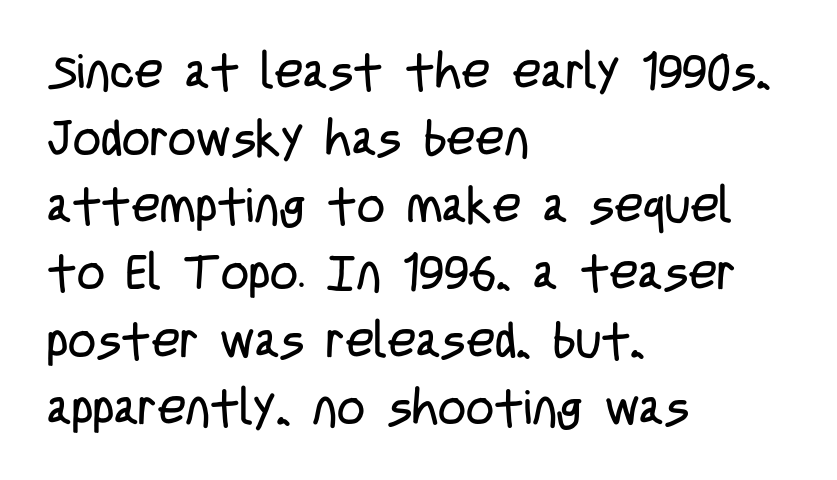
Unbolded letterforms with no extra heft. Type without underlining. Normally led — the rows are evenly, conventionally spaced. Check where the strokes stop: nothing finishes them off — pure sans. Do the letters lean? They stand straight. Varying glyph widths throughout — classic text-font behaviour.
